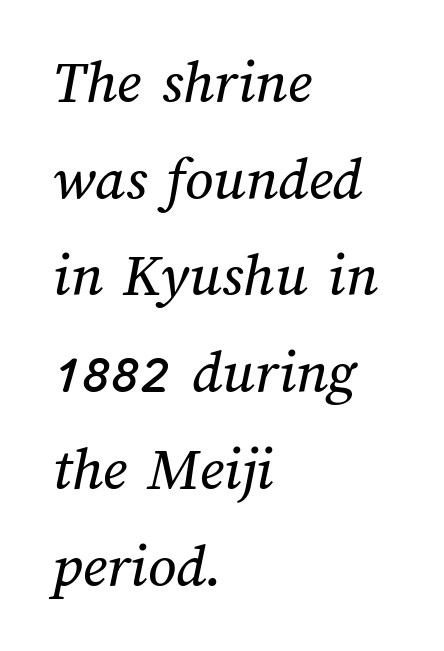
The image shows 62 px text type; set left-aligned, normal line spacing (1.56x), normal letter spacing, not underlined; medium stroke contrast and a medium x-height.
